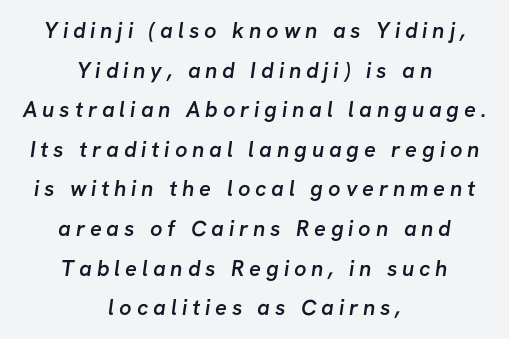
The image shows 22 px text type; set centered, line spacing 1.8x, unusually wide letter spacing (+0.22 em), not underlined.
